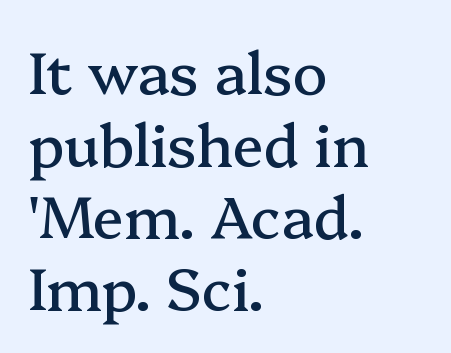
Q: Is the text italic (slanted)? A: No, it is upright.
Q: Is the typeface a serif or a sans-serif typeface? A: Serif.
Q: Is the text underlined? A: No.
Q: How is the paragraph aligned? A: Left-aligned.
Q: Is the spacing between letters normal or unusually wide? A: Normal.
Q: Width (condensed, normal, or wide)? A: Normal.
Q: Stroke contrast? A: Medium.
Q: x-height? A: Medium.
Q: Monospaced? A: No.
